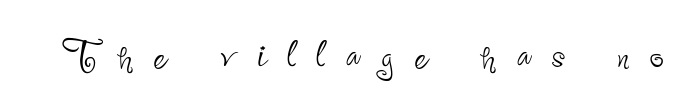
Q: Is the text bold? A: No.
Q: Is the text italic (slanted)? A: Yes.
Q: Is the typeface a serif or a sans-serif typeface? A: Sans-serif.
Q: Is the text underlined? A: No.
Q: Is the spacing between letters normal or unusually wide? A: Unusually wide.
Q: Width (condensed, normal, or wide)? A: Condensed.
Q: Stroke contrast? A: Low.
Q: x-height? A: Small.
Q: Monospaced? A: No.
